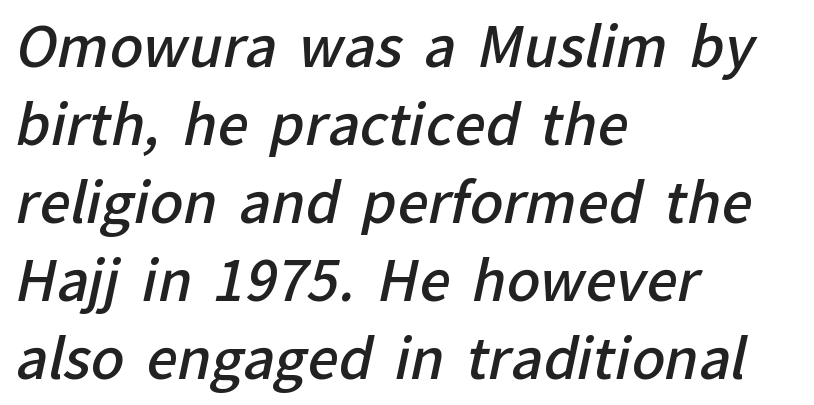
Q: Is the text bold? A: Semi-bold.
Q: Is the typeface a serif or a sans-serif typeface? A: Sans-serif.
Q: Is the text underlined? A: No.
Q: How is the paragraph aligned? A: Left-aligned.
Q: Is the spacing between letters normal or unusually wide? A: Normal.
Q: Is the spacing between lines tight, normal or loose? A: Normal.
Q: Width (condensed, normal, or wide)? A: Normal.
Q: Stroke contrast? A: Low.
Q: x-height? A: Medium.
Q: Monospaced? A: No.
